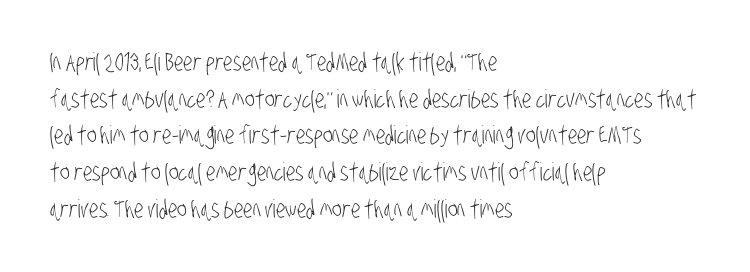
{"bold": "no", "underline": "no", "align": "left", "line_spacing": "normal", "line_spacing_ratio": 1.47, "letter_spacing": "normal", "letter_spacing_em": 0.0, "glyph_px": 25}
